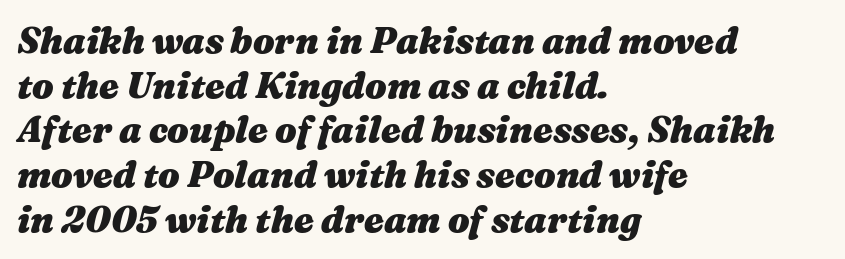
Q: Is the text bold? A: Yes.
Q: Is the text italic (slanted)? A: Yes, it leans right by about 16 degrees.
Q: Is the text underlined? A: No.
Q: How is the paragraph aligned? A: Left-aligned.
Q: Is the spacing between letters normal or unusually wide? A: Normal.
Q: Width (condensed, normal, or wide)? A: Wide.
Q: Stroke contrast? A: Medium.
Q: x-height? A: Medium.
Q: Monospaced? A: No.
